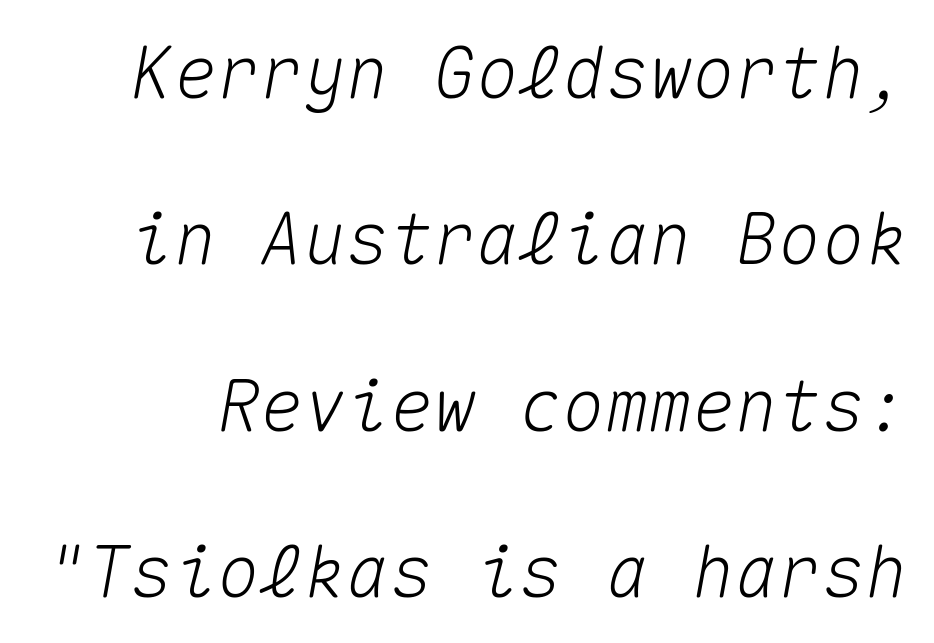
{"italic": "yes", "lean": "right", "slant_degrees": 10, "width": "normal", "stroke_contrast": "medium", "x_height": "medium", "monospaced": "yes", "underline": "no", "line_spacing": "loose", "line_spacing_ratio": 2.31, "letter_spacing": "normal", "letter_spacing_em": 0.0, "glyph_px": 72}
